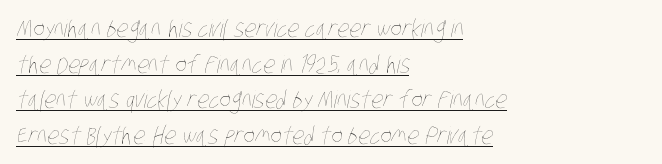
The image shows 24 px text type; set left-aligned, normal line spacing (1.48x), normal letter spacing, underlined.
